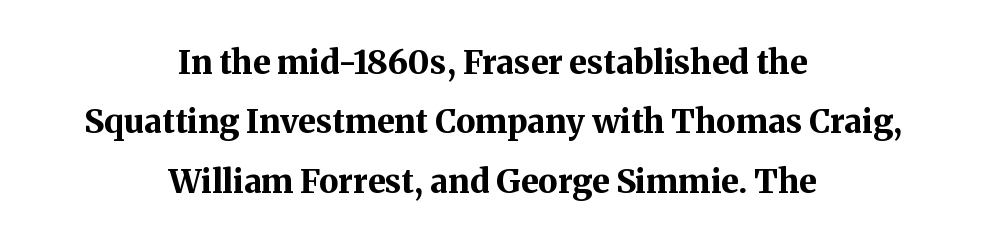
The image shows 33 px bold serif type, upright; set centered, line spacing 1.8x, normal letter spacing, not underlined; medium stroke contrast and a medium x-height.
